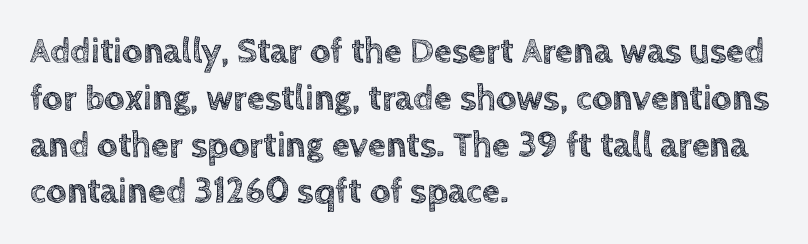
Q: Is the text italic (slanted)? A: No, it is upright.
Q: Is the text underlined? A: No.
Q: How is the paragraph aligned? A: Left-aligned.
Q: Is the spacing between letters normal or unusually wide? A: Normal.
Q: Is the spacing between lines tight, normal or loose? A: Normal.
Q: Width (condensed, normal, or wide)? A: Normal.
Q: x-height? A: Large.
Q: Monospaced? A: No.
